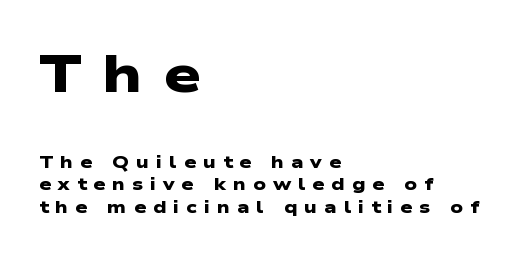
Q: Is the text bold? A: Yes.
Q: Is the typeface a serif or a sans-serif typeface? A: Sans-serif.
Q: Is the text underlined? A: No.
Q: How is the paragraph aligned? A: Left-aligned.
Q: Is the spacing between letters normal or unusually wide? A: Unusually wide.
Q: Is the spacing between lines tight, normal or loose? A: Normal.
Q: Which block of text is set in a larger size, the first (top) or the second (bottom)? A: The first (top) one.
Q: Width (condensed, normal, or wide)? A: Wide.
Q: Stroke contrast? A: Low.
Q: x-height? A: Medium.
Q: Monospaced? A: No.
